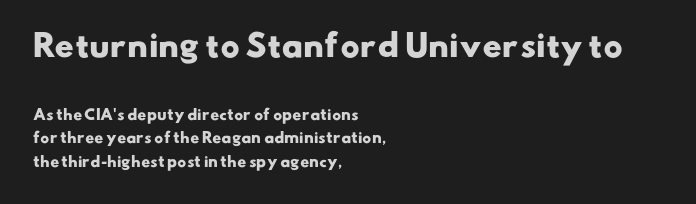
Bigger letters appear in the top chunk; the bottom chunk is reduced. Letters rest on an invisible, unmarked baseline. The rendering anchors every line to the left-hand side. The rendering uses natural spacing where letterforms have individual widths. Weight: bold. The glyphs in this specimen are sans serif.
